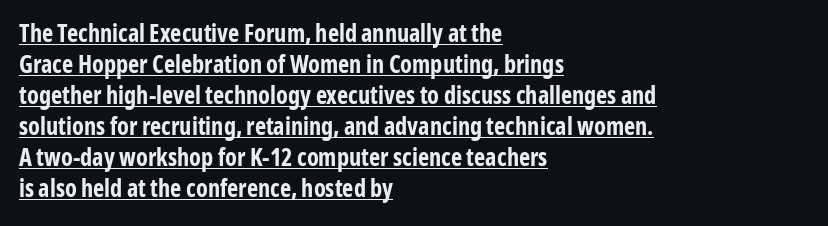
The image shows 24 px bold type, upright; set left-aligned, normal line spacing (1.29x), normal letter spacing, underlined.
